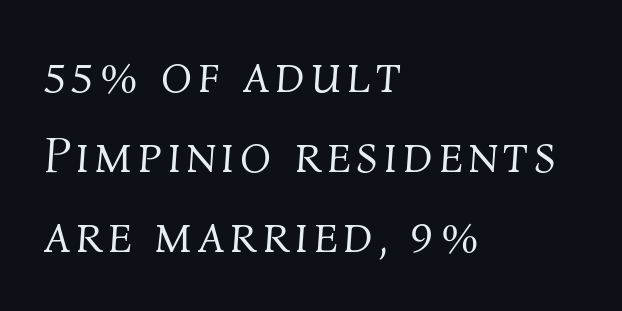
Q: Is the text bold? A: No.
Q: Is the text italic (slanted)? A: Yes, it leans right by about 4 degrees.
Q: Is the text underlined? A: No.
Q: How is the paragraph aligned? A: Left-aligned.
Q: Is the spacing between lines tight, normal or loose? A: Normal.
Q: Width (condensed, normal, or wide)? A: Normal.
Q: Stroke contrast? A: Medium.
Q: x-height? A: Medium.
Q: Monospaced? A: No.
